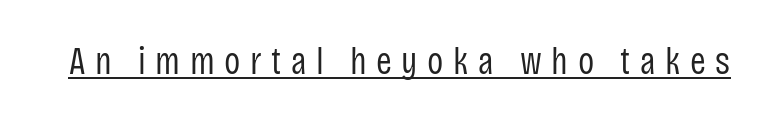
{"serif": "no", "italic": "no", "bold": "no", "weight": "regular", "width": "condensed", "stroke_contrast": "low", "x_height": "large", "monospaced": "no", "underline": "yes", "letter_spacing": "wide", "letter_spacing_em": 0.25, "glyph_px": 38}
